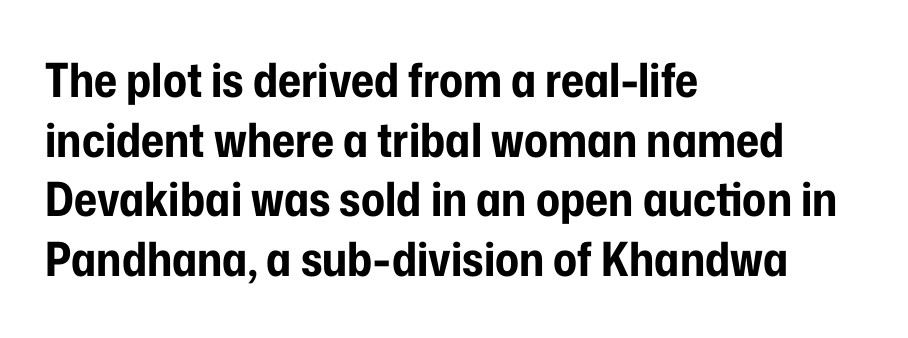
A typesetter would call this leading conventional body-copy spacing. Does extra space separate the letters? No, they use regular spacing. Rendered with straight, roman letterforms. In terms of weight, the rendering is a true, heavy bold. Check the space under the baseline: it is left empty. Stroke terminals: plain, sans-serif.
